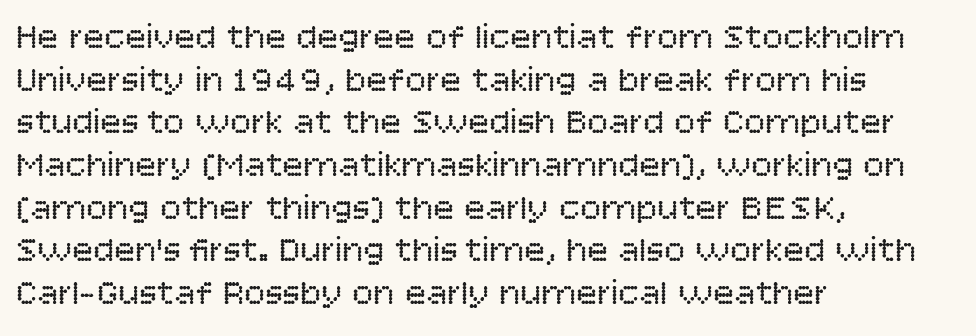
{"serif": "no", "italic": "no", "bold": "no", "weight": "regular", "width": "normal", "stroke_contrast": "low", "x_height": "large", "monospaced": "no", "underline": "no", "align": "left", "line_spacing_ratio": 1.22, "letter_spacing": "normal", "letter_spacing_em": 0.0, "glyph_px": 35}
